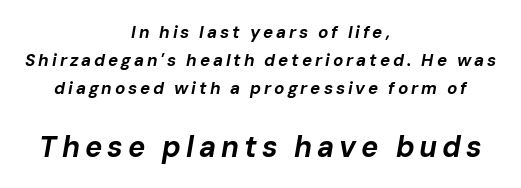
{"italic": "yes", "lean": "right", "slant_degrees": 10, "bold": "yes", "weight": "bold", "width": "normal", "stroke_contrast": "low", "x_height": "medium", "monospaced": "no", "underline": "no", "align": "center", "line_spacing": "normal", "line_spacing_ratio": 1.65, "larger_block": "second", "size_ratio": 1.71, "glyph_px": 29}
